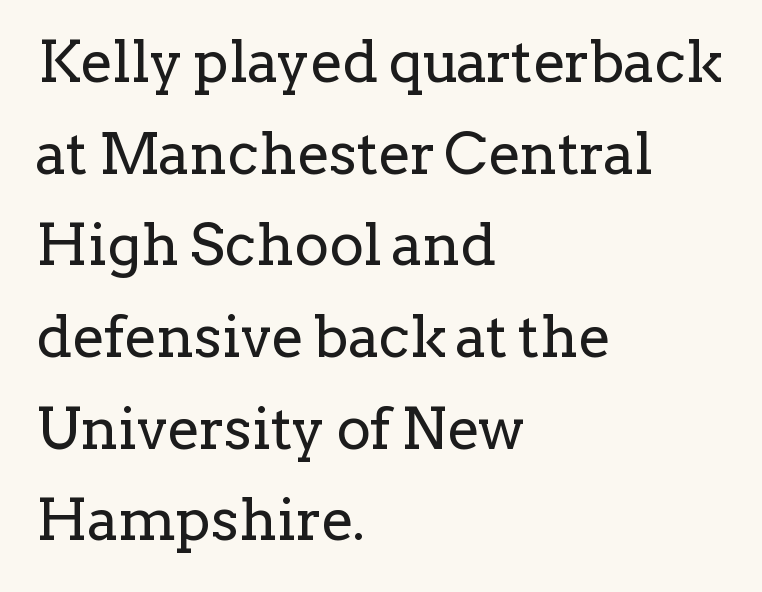
Note the varied advance widths — an 'i' is clearly narrower than an 'm'. This is not heavy type; no bold has been used. Line spacing here is normal. Underlining? Definitely not there. What stands out about the letter spacing? Nothing — it is the standard amount.
